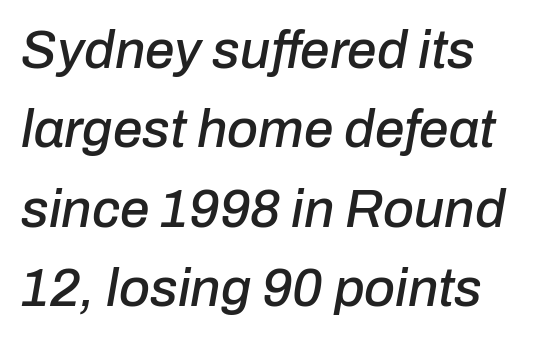
Q: Is the text italic (slanted)? A: Yes, it leans right by about 10 degrees.
Q: Is the text underlined? A: No.
Q: How is the paragraph aligned? A: Left-aligned.
Q: Is the spacing between letters normal or unusually wide? A: Normal.
Q: Is the spacing between lines tight, normal or loose? A: Normal.
Q: Width (condensed, normal, or wide)? A: Normal.
Q: Stroke contrast? A: Low.
Q: x-height? A: Medium.
Q: Monospaced? A: No.
